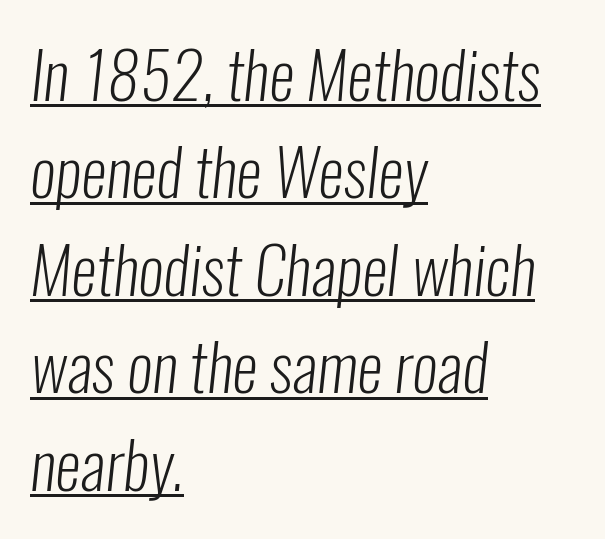
Q: Is the text bold? A: No.
Q: Is the typeface a serif or a sans-serif typeface? A: Sans-serif.
Q: Is the text underlined? A: Yes.
Q: How is the paragraph aligned? A: Left-aligned.
Q: Is the spacing between letters normal or unusually wide? A: Normal.
Q: Is the spacing between lines tight, normal or loose? A: Normal.
Q: Width (condensed, normal, or wide)? A: Condensed.
Q: Stroke contrast? A: Low.
Q: x-height? A: Medium.
Q: Monospaced? A: No.
